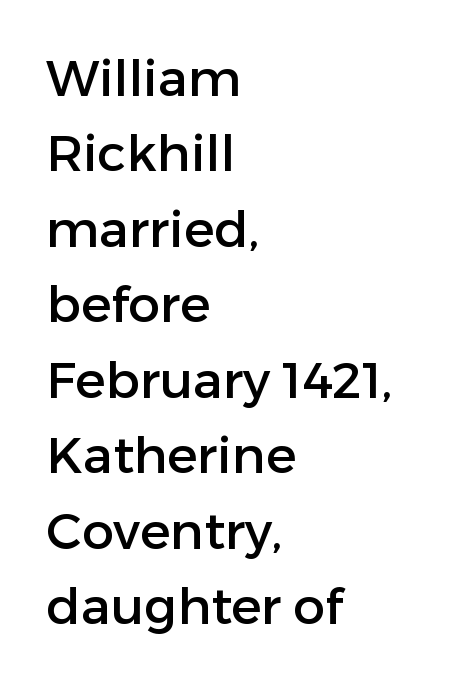
Q: Is the text italic (slanted)? A: No, it is upright.
Q: Is the typeface a serif or a sans-serif typeface? A: Sans-serif.
Q: Is the text underlined? A: No.
Q: How is the paragraph aligned? A: Left-aligned.
Q: Is the spacing between letters normal or unusually wide? A: Normal.
Q: Is the spacing between lines tight, normal or loose? A: Normal.
Q: Width (condensed, normal, or wide)? A: Normal.
Q: Stroke contrast? A: Low.
Q: x-height? A: Medium.
Q: Monospaced? A: No.
